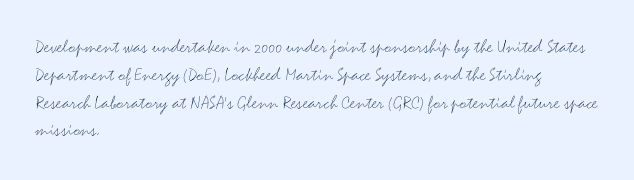
Nothing heavy about these letters — not bold at all. Compared with a centered layout, this one pins lines to the left instead. Spacing between characters is what you'd get straight out of the box. Anything drawn beneath the words? Only blank space.
